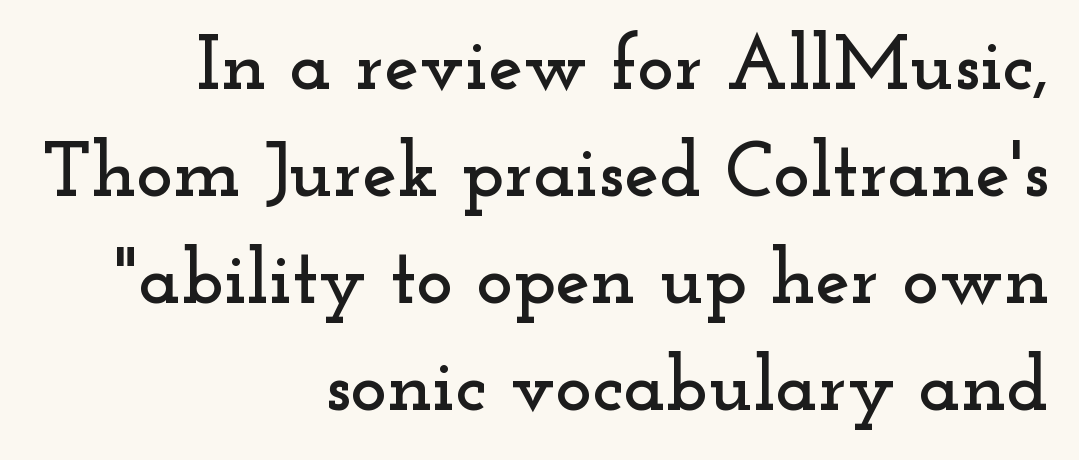
{"serif": "yes", "italic": "no", "width": "wide", "stroke_contrast": "low", "x_height": "small", "monospaced": "no", "underline": "no", "align": "right", "line_spacing": "normal", "line_spacing_ratio": 1.37, "letter_spacing": "normal", "letter_spacing_em": 0.0, "glyph_px": 78}
